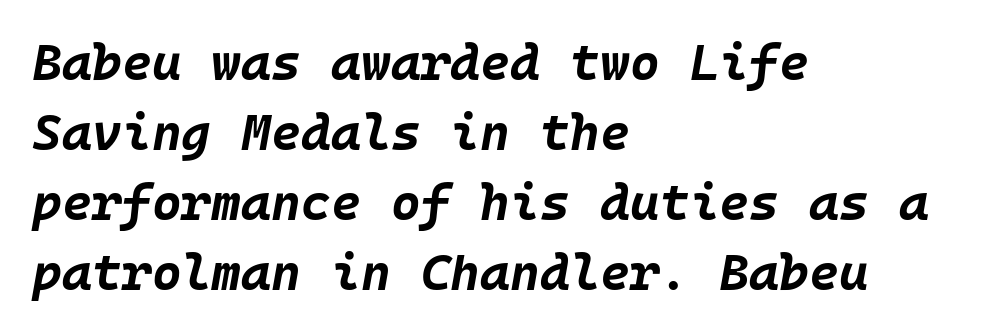
The image shows 51 px bold type, italic (leaning right); set left-aligned, normal line spacing (1.37x), normal letter spacing, not underlined; low stroke contrast and a large x-height.
